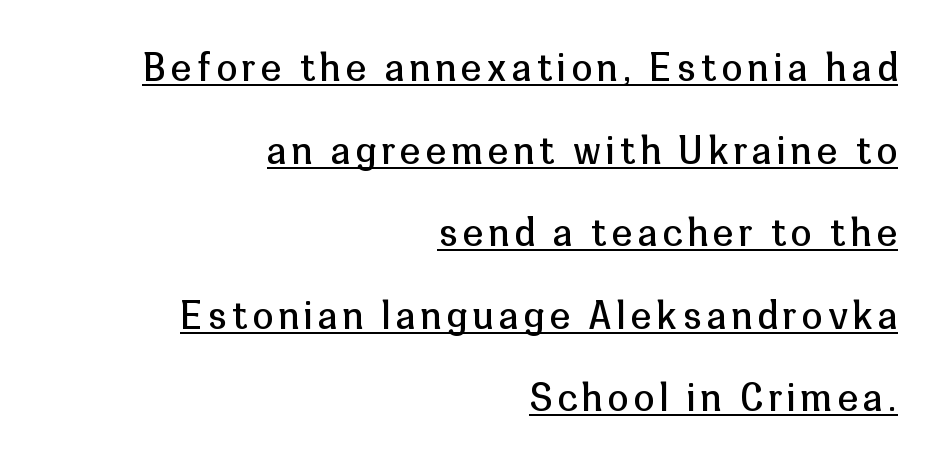
The image shows 37 px regular-weight sans-serif type, upright; set right-aligned, loose line spacing (2.23x), underlined; low stroke contrast and a medium x-height.
